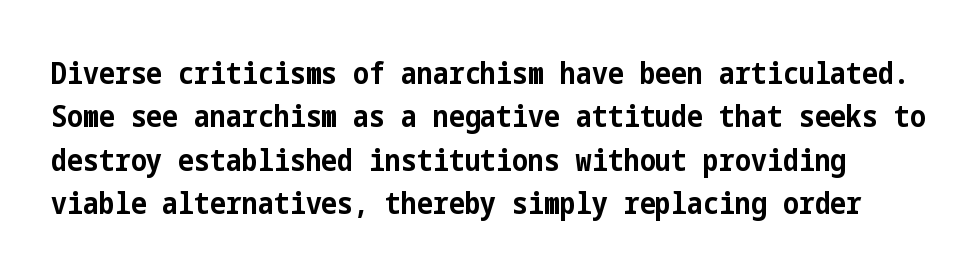
{"serif": "no", "italic": "no", "bold": "yes", "weight": "bold", "width": "condensed", "stroke_contrast": "low", "x_height": "medium", "underline": "no", "line_spacing": "normal", "line_spacing_ratio": 1.45, "letter_spacing": "normal", "letter_spacing_em": 0.0, "glyph_px": 30}
